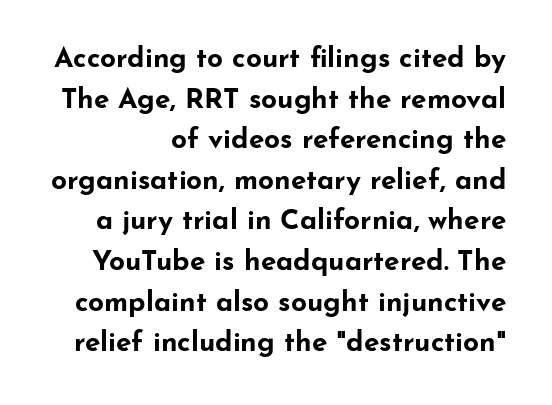
{"serif": "no", "italic": "no", "bold": "yes", "weight": "bold", "width": "wide", "stroke_contrast": "low", "x_height": "small", "monospaced": "no", "underline": "no", "line_spacing": "normal", "line_spacing_ratio": 1.45, "letter_spacing": "normal", "letter_spacing_em": 0.0, "glyph_px": 28}
